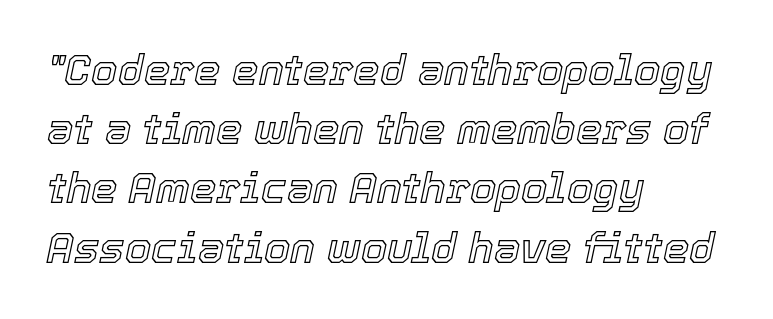
Compared with ordinary roman type, these characters are visibly tilted. Compared with typical body copy, the letter spacing here is the same. Regarding leading, the lines here are spaced in the standard way. Alignment: flush left. The passage shown is typed in a proportional face where columns would drift. The baseline area is clear.
